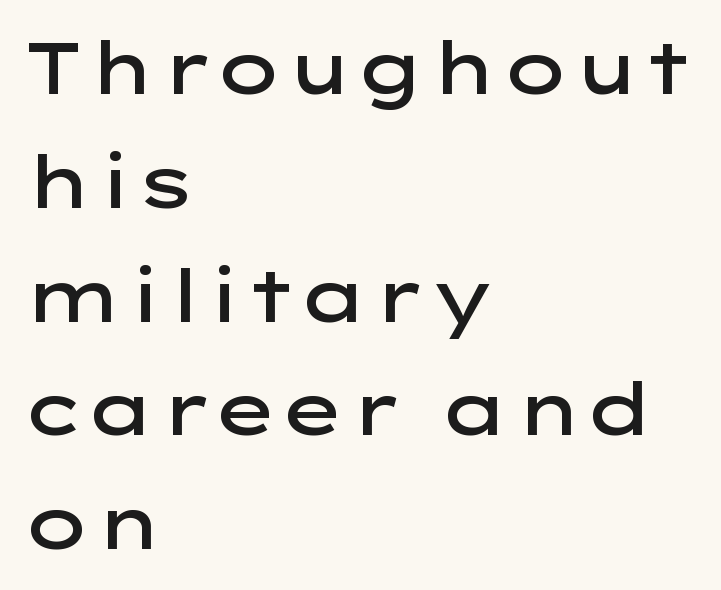
The specimen omits any rule beneath the text block's lines. A bit beefed up — I'd call it semibold rather than bold. Leading: standard. No extra tracking has been applied to these lines. Do the characters align in a grid? No, the font is proportional. The letters carry no serifs — their stems end cleanly without finishing strokes.
